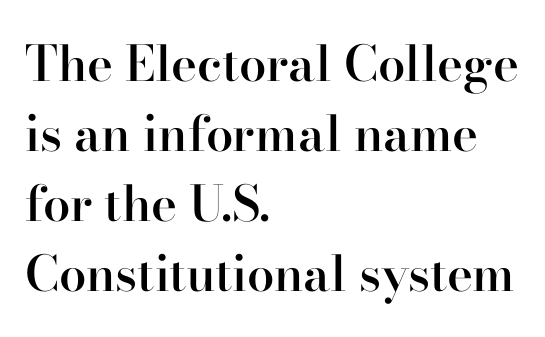
Its strokes are somewhat broadened, the hallmark of semibold type. Unlike italic type, these characters show no tilt at all. No word sits above an underline. The face used here is proportionally spaced, like ordinary book or web type.
